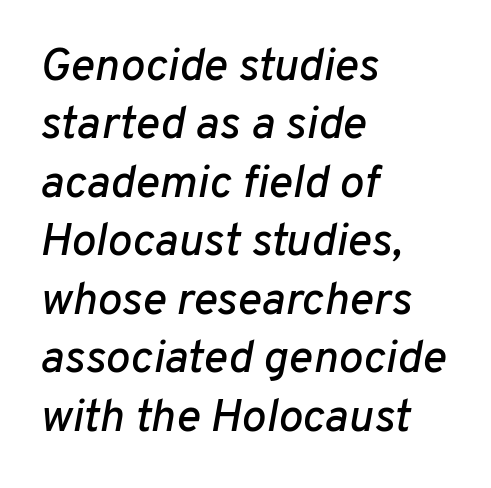
The baseline area is clear. Between one letter and the next there's only the usual sliver of space. These lines are rendered in a variable-pitch font. The paragraph has a hard left edge and a soft right edge. What's the leading like? Ordinary, nothing unusual.
